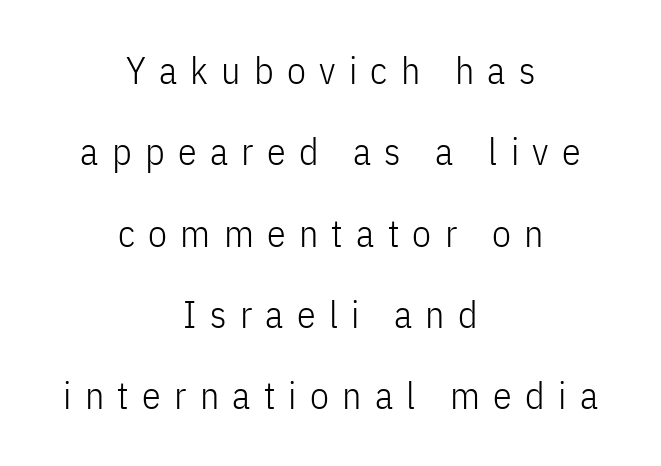
The image shows 38 px light, condensed sans-serif type, upright; set centered, loose line spacing (2.14x), unusually wide letter spacing (+0.35 em), not underlined; low stroke contrast and a medium x-height.
